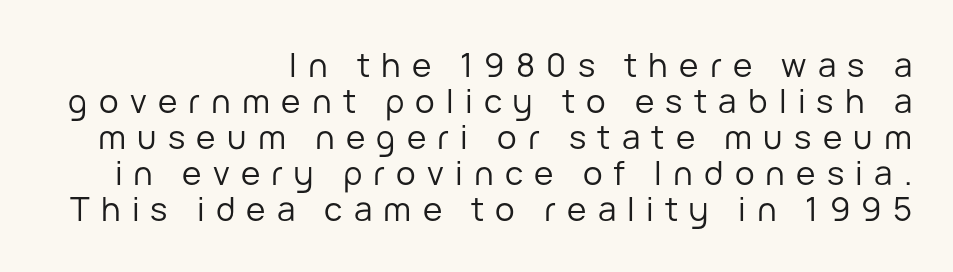
Q: Is the text bold? A: No.
Q: Is the text italic (slanted)? A: No, it is upright.
Q: Is the typeface a serif or a sans-serif typeface? A: Sans-serif.
Q: Is the text underlined? A: No.
Q: How is the paragraph aligned? A: Right-aligned.
Q: Is the spacing between letters normal or unusually wide? A: Unusually wide.
Q: Is the spacing between lines tight, normal or loose? A: Tight.
Q: Width (condensed, normal, or wide)? A: Normal.
Q: Stroke contrast? A: Low.
Q: x-height? A: Medium.
Q: Monospaced? A: No.
